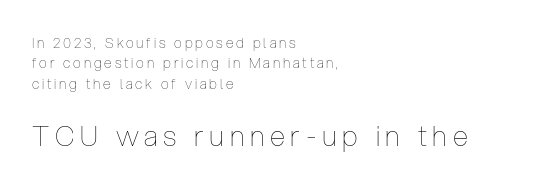
The image shows 28 px thin, condensed type, upright; set left-aligned, normal line spacing (1.45x), unusually wide letter spacing (+0.2 em), not underlined; the second (bottom) block is 2.0x larger; low stroke contrast and a medium x-height.
